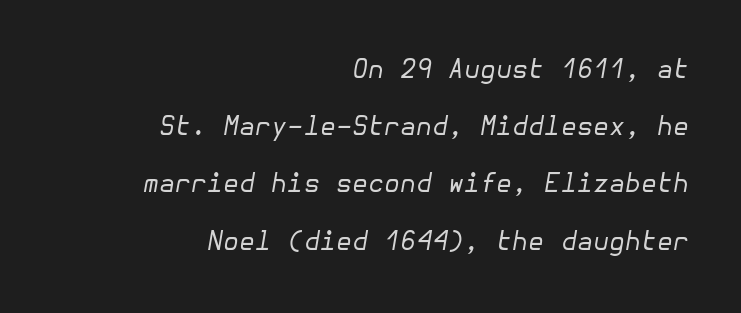
{"italic": "yes", "lean": "right", "slant_degrees": 10, "bold": "no", "underline": "no", "align": "right", "line_spacing": "loose", "line_spacing_ratio": 2.2, "letter_spacing": "normal", "letter_spacing_em": 0.0, "glyph_px": 26}
